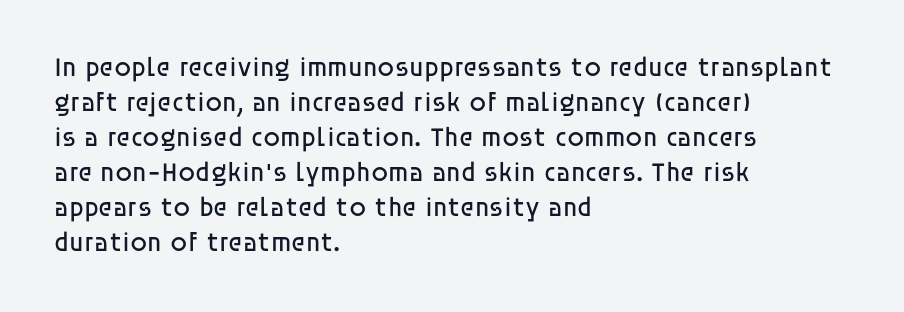
Style check: upright. Plain, unruled lines of type. The paragraph has a hard left edge and a soft right edge. This rendering leaves character spacing at its baseline value. A typesetter would call this leading conventional body-copy spacing. These glyphs show unthickened strokes, regular width or finer.
